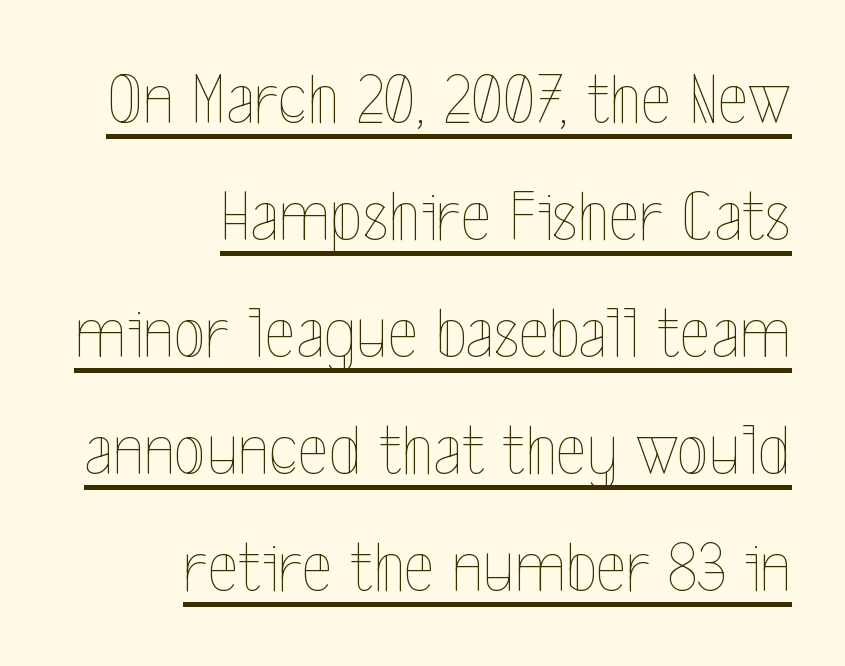
{"italic": "no", "bold": "no", "weight": "thin", "width": "condensed", "x_height": "medium", "monospaced": "no", "underline": "yes", "align": "right", "line_spacing": "normal", "line_spacing_ratio": 1.58, "letter_spacing": "normal", "letter_spacing_em": 0.0, "glyph_px": 74}
